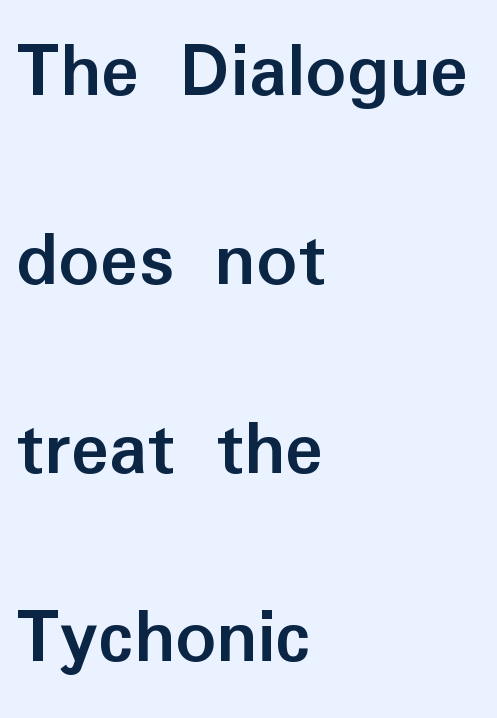
{"serif": "no", "italic": "no", "bold": "yes", "weight": "semibold", "width": "normal", "stroke_contrast": "low", "x_height": "medium", "monospaced": "no", "underline": "no", "align": "left", "line_spacing": "loose", "line_spacing_ratio": 2.36, "letter_spacing": "normal", "letter_spacing_em": 0.0, "glyph_px": 80}
